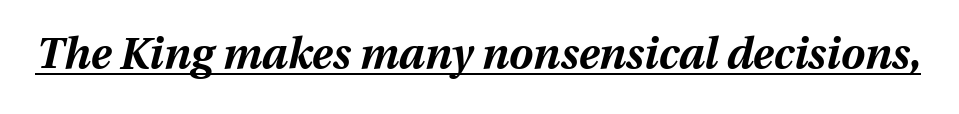
{"italic": "yes", "lean": "right", "slant_degrees": 13, "bold": "yes", "weight": "bold", "width": "normal", "stroke_contrast": "medium", "x_height": "medium", "monospaced": "no", "underline": "yes", "letter_spacing": "normal", "letter_spacing_em": 0.0, "glyph_px": 43}
